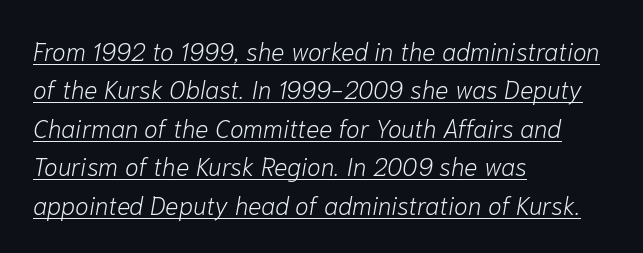
{"italic": "yes", "lean": "right", "slant_degrees": 10, "bold": "no", "underline": "yes", "align": "left", "line_spacing": "normal", "line_spacing_ratio": 1.54, "letter_spacing": "normal", "letter_spacing_em": 0.0, "glyph_px": 25}
